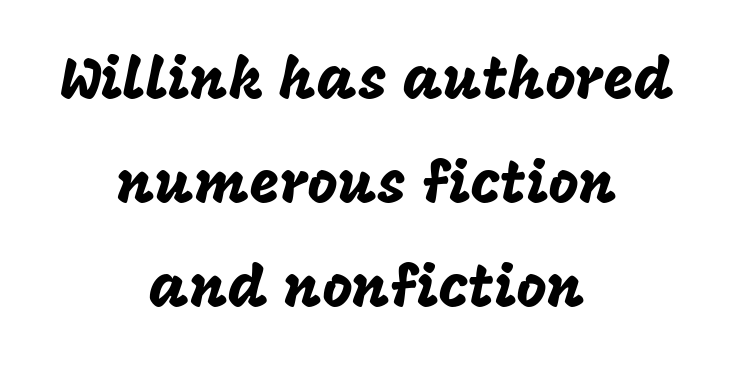
The image shows 58 px sans-serif type; set centered, line spacing 1.79x, normal letter spacing, not underlined; low stroke contrast and a large x-height.
